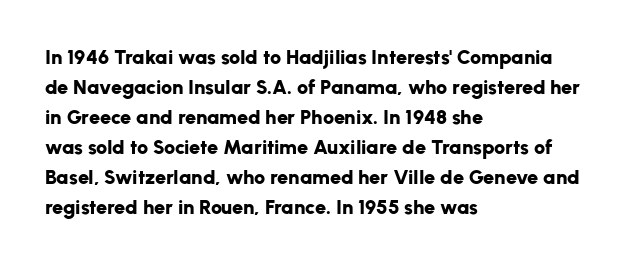
Q: Is the text bold? A: Yes.
Q: Is the text italic (slanted)? A: No, it is upright.
Q: Is the text underlined? A: No.
Q: How is the paragraph aligned? A: Left-aligned.
Q: Is the spacing between letters normal or unusually wide? A: Normal.
Q: Is the spacing between lines tight, normal or loose? A: Normal.
